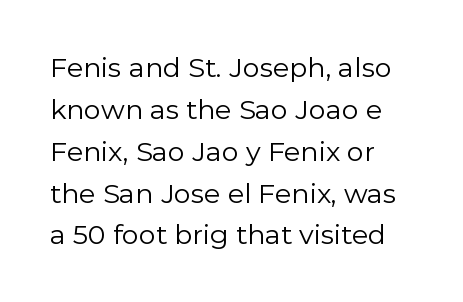
The image shows 27 px text type, upright; set left-aligned, normal line spacing (1.55x), normal letter spacing, not underlined.
